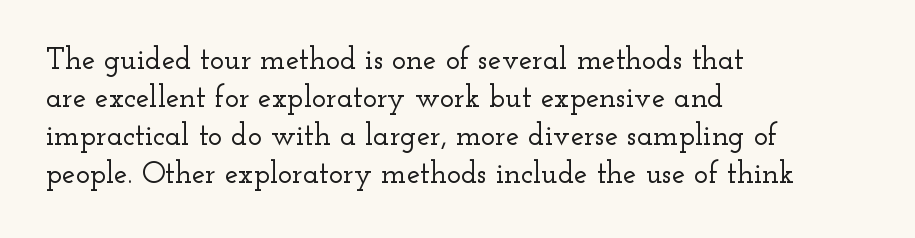
{"serif": "yes", "italic": "no", "width": "wide", "stroke_contrast": "low", "x_height": "small", "monospaced": "no", "underline": "no", "align": "left", "line_spacing": "normal", "line_spacing_ratio": 1.27, "letter_spacing": "normal", "letter_spacing_em": 0.0, "glyph_px": 30}
